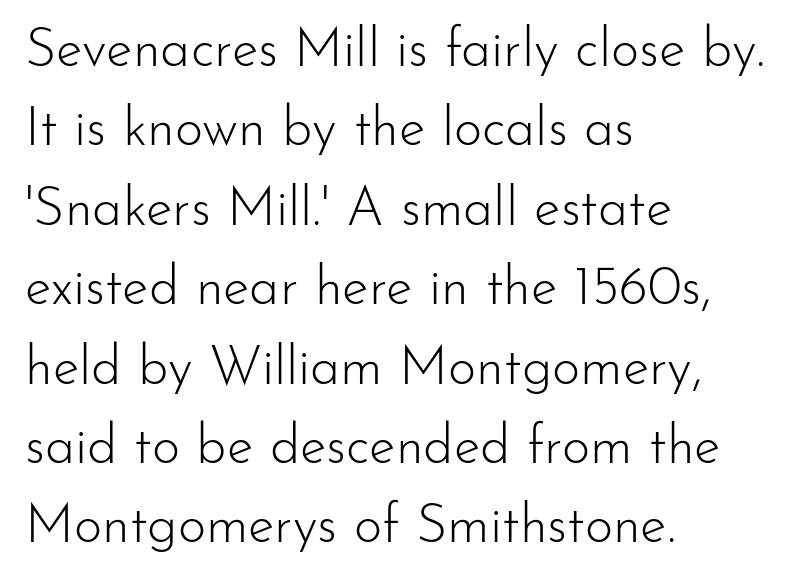
Interline gaps are of average width in this sample. Characters follow at the spacing the type designer built in. Ink coverage per letter is moderate at most. Clear beneath every line of the passage. Ascenders rise straight up at ninety degrees.
